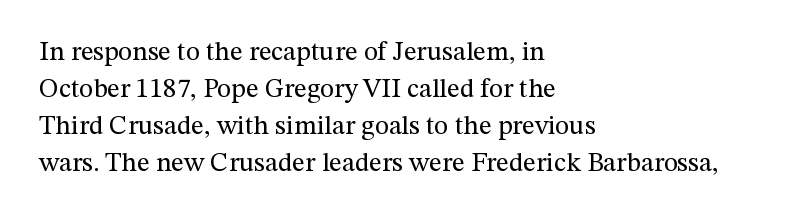
Q: Is the text bold? A: No.
Q: Is the text italic (slanted)? A: No, it is upright.
Q: Is the text underlined? A: No.
Q: How is the paragraph aligned? A: Left-aligned.
Q: Is the spacing between letters normal or unusually wide? A: Normal.
Q: Is the spacing between lines tight, normal or loose? A: Normal.
